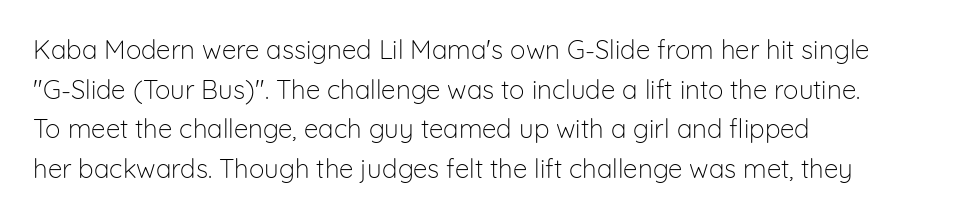
{"italic": "no", "bold": "no", "underline": "no", "align": "left", "line_spacing": "normal", "line_spacing_ratio": 1.52, "letter_spacing": "normal", "letter_spacing_em": 0.0, "glyph_px": 26}
